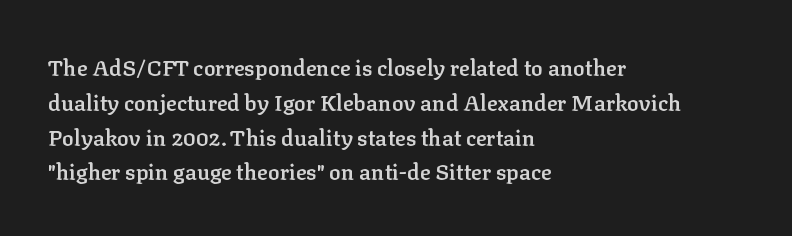
Firm but not heavy-handed strokes: this text is semibold. The specimen omits any rule beneath the text block's lines. Ordinary non-slanted type is in use. Each new line begins a customary step beneath the previous one. The line texture is even and compact thanks to regular tracking.
